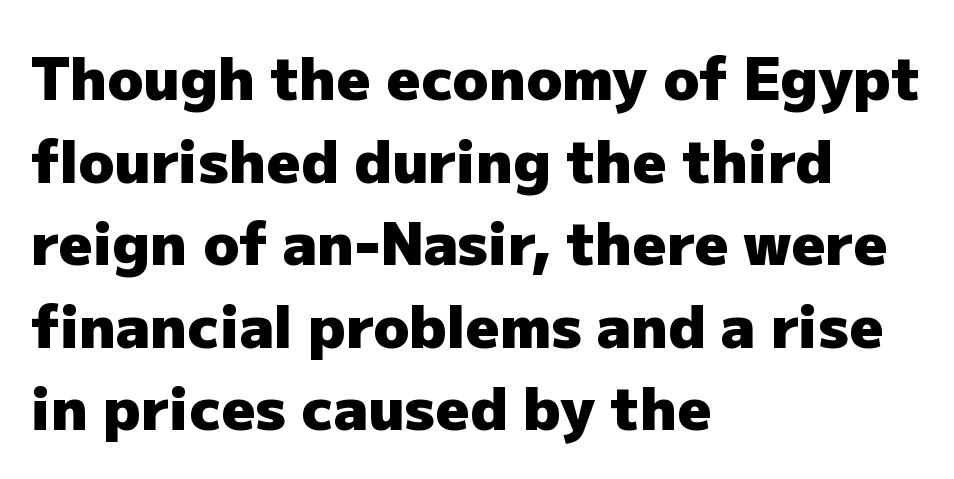
Think of a printed novel: that variable character pitch is what you see here. The space beneath each line is pristine and unruled. Caption: bold face, heavy strokes. You can tell from the bare stems that sans-serif type was used. Is there any slant? The stems are plumb. One glance says typical: line gaps are just what's usual.
